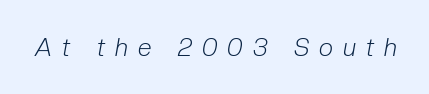
Q: Is the text bold? A: No.
Q: Is the text italic (slanted)? A: Yes, it leans right by about 10 degrees.
Q: Is the text underlined? A: No.
Q: Is the spacing between letters normal or unusually wide? A: Unusually wide.
